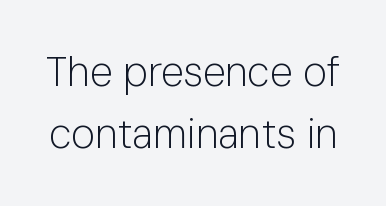
The image shows 41 px light sans-serif type, upright; set normal line spacing (1.51x), normal letter spacing, not underlined; low stroke contrast and a medium x-height.
